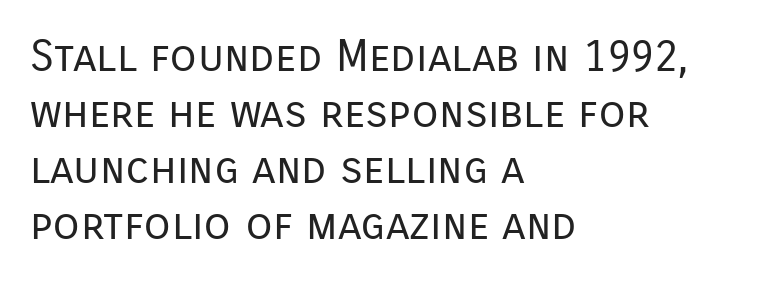
Beneath every word, the page is bare. Typographically, this falls in the sans-serif category. The face used here is proportionally spaced, like ordinary book or web type. This is the regular roman posture of the typeface. Compared with a typical body face, this is equally light or lighter still. Does the copy run flush right? No — it runs flush left.
